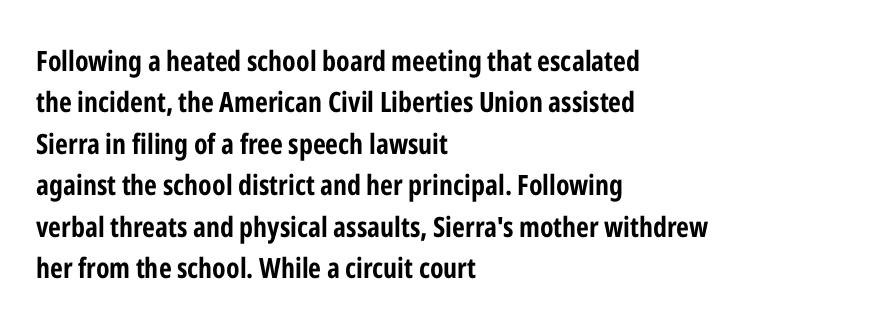
The image shows 28 px bold, condensed sans-serif type, upright; set left-aligned, normal line spacing (1.48x), normal letter spacing, not underlined; low stroke contrast and a medium x-height.
